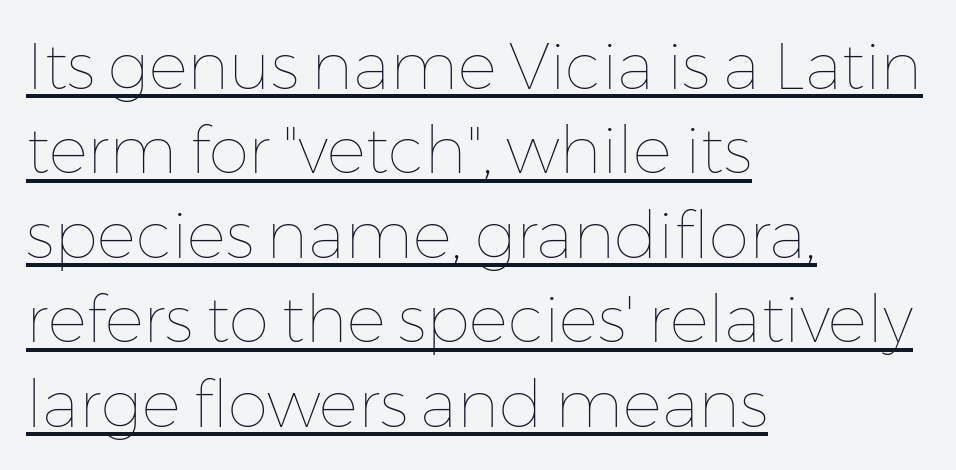
Q: Is the text bold? A: No.
Q: Is the text italic (slanted)? A: No, it is upright.
Q: Is the text underlined? A: Yes.
Q: How is the paragraph aligned? A: Left-aligned.
Q: Is the spacing between letters normal or unusually wide? A: Normal.
Q: Is the spacing between lines tight, normal or loose? A: Normal.
Q: Width (condensed, normal, or wide)? A: Normal.
Q: Stroke contrast? A: Low.
Q: x-height? A: Medium.
Q: Monospaced? A: No.
